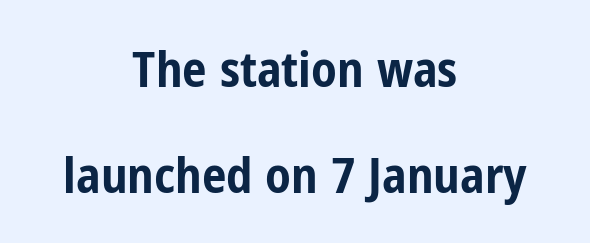
{"serif": "no", "italic": "no", "bold": "yes", "weight": "bold", "width": "condensed", "stroke_contrast": "low", "x_height": "medium", "monospaced": "no", "underline": "no", "align": "center", "line_spacing": "loose", "line_spacing_ratio": 2.17, "letter_spacing": "normal", "letter_spacing_em": 0.0, "glyph_px": 49}
